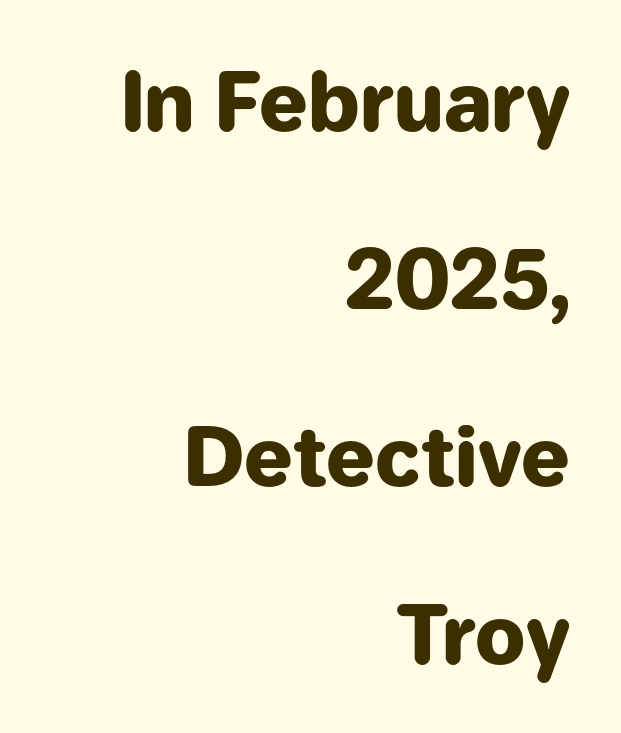
Q: Is the text bold? A: Yes.
Q: Is the text italic (slanted)? A: No, it is upright.
Q: Is the typeface a serif or a sans-serif typeface? A: Sans-serif.
Q: Is the text underlined? A: No.
Q: How is the paragraph aligned? A: Right-aligned.
Q: Is the spacing between letters normal or unusually wide? A: Normal.
Q: Is the spacing between lines tight, normal or loose? A: Loose.
Q: Width (condensed, normal, or wide)? A: Normal.
Q: Stroke contrast? A: Low.
Q: x-height? A: Medium.
Q: Monospaced? A: No.
